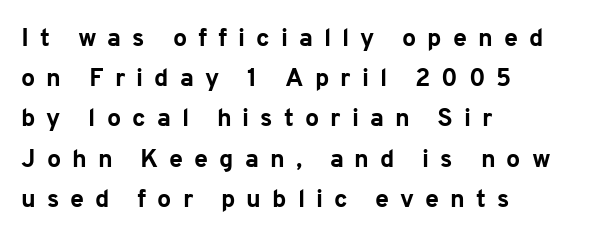
{"italic": "no", "bold": "yes", "underline": "no", "align": "left", "line_spacing": "normal", "line_spacing_ratio": 1.61, "letter_spacing": "wide", "letter_spacing_em": 0.44, "glyph_px": 25}
